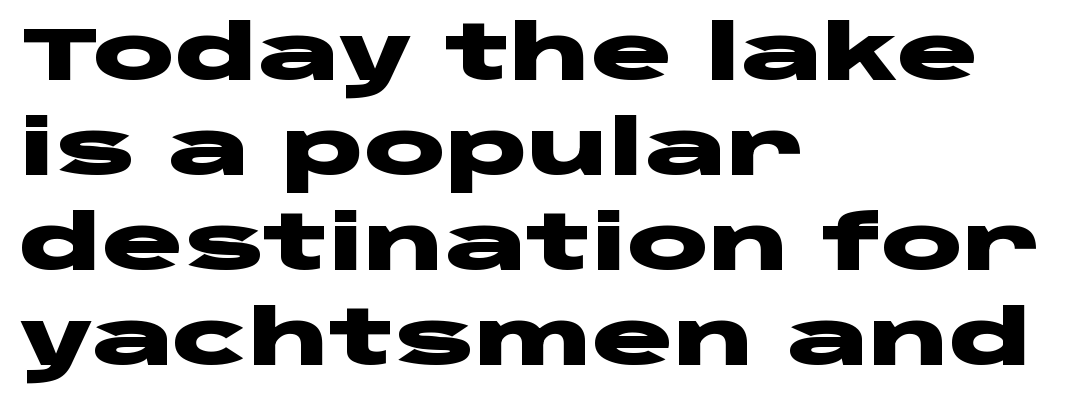
Q: Is the text bold? A: Yes.
Q: Is the text italic (slanted)? A: No, it is upright.
Q: Is the typeface a serif or a sans-serif typeface? A: Sans-serif.
Q: Is the text underlined? A: No.
Q: How is the paragraph aligned? A: Left-aligned.
Q: Is the spacing between letters normal or unusually wide? A: Normal.
Q: Is the spacing between lines tight, normal or loose? A: Normal.
Q: Width (condensed, normal, or wide)? A: Wide.
Q: Stroke contrast? A: Low.
Q: x-height? A: Large.
Q: Monospaced? A: No.
